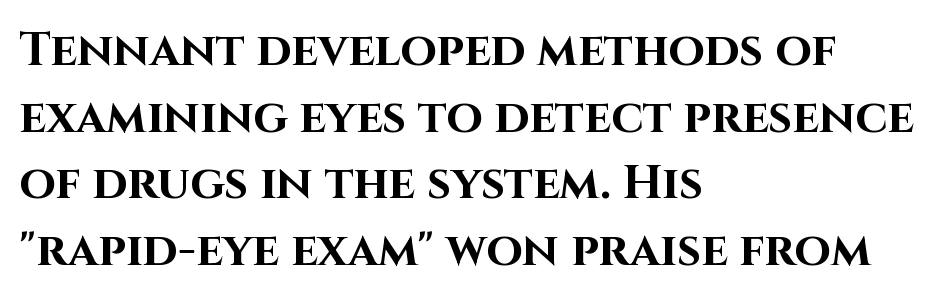
Q: Is the text bold? A: Yes.
Q: Is the text italic (slanted)? A: No, it is upright.
Q: Is the typeface a serif or a sans-serif typeface? A: Sans-serif.
Q: Is the text underlined? A: No.
Q: How is the paragraph aligned? A: Left-aligned.
Q: Is the spacing between letters normal or unusually wide? A: Normal.
Q: Is the spacing between lines tight, normal or loose? A: Normal.
Q: Width (condensed, normal, or wide)? A: Normal.
Q: Stroke contrast? A: High.
Q: x-height? A: Large.
Q: Monospaced? A: No.
